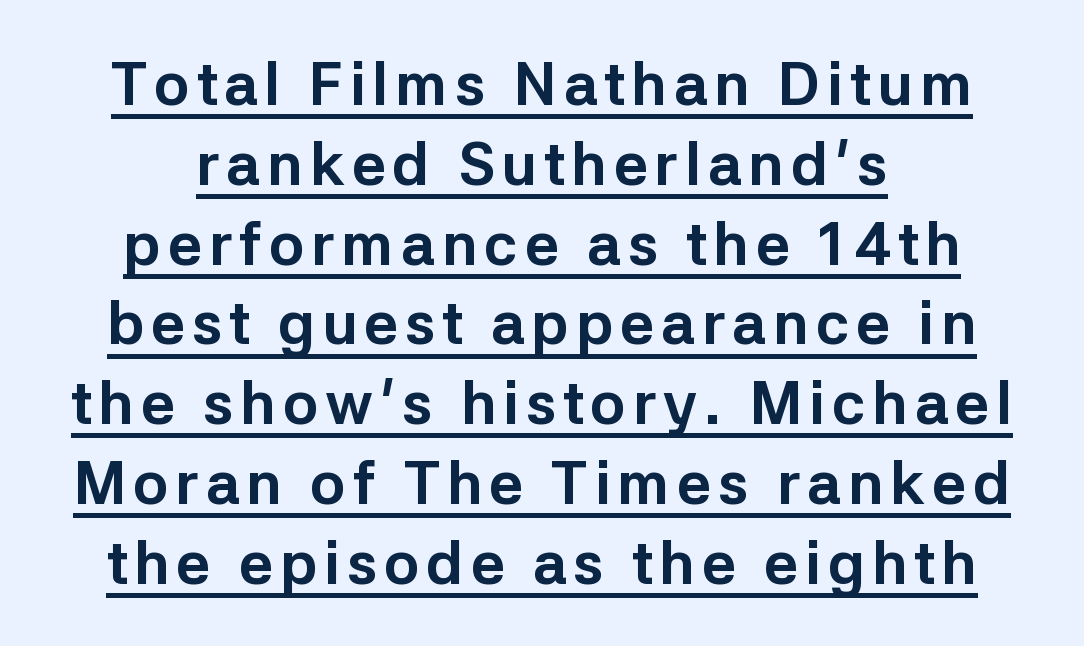
{"serif": "no", "italic": "no", "bold": "yes", "weight": "bold", "width": "normal", "stroke_contrast": "low", "x_height": "medium", "monospaced": "no", "underline": "yes", "align": "center", "line_spacing": "normal", "line_spacing_ratio": 1.33, "glyph_px": 60}
